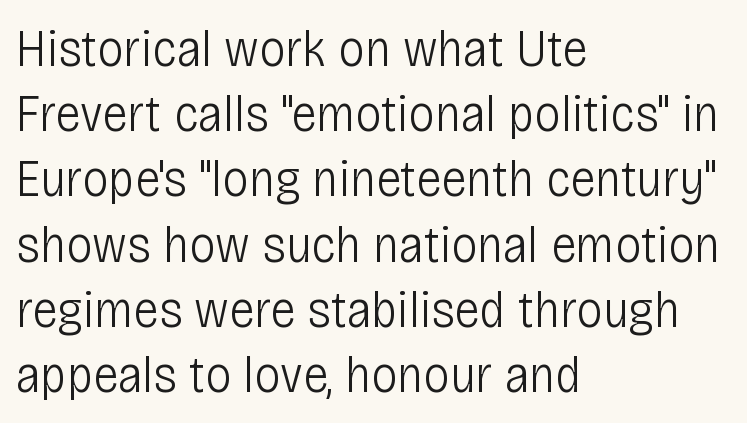
The image shows 53 px light, condensed sans-serif type, upright; set left-aligned, line spacing 1.23x, normal letter spacing, not underlined; low stroke contrast and a large x-height.
